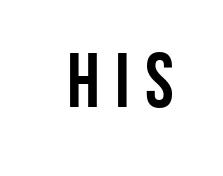
Q: Is the text italic (slanted)? A: No, it is upright.
Q: Is the typeface a serif or a sans-serif typeface? A: Sans-serif.
Q: Is the text underlined? A: No.
Q: Is the spacing between letters normal or unusually wide? A: Unusually wide.
Q: Width (condensed, normal, or wide)? A: Condensed.
Q: Stroke contrast? A: Low.
Q: x-height? A: Large.
Q: Monospaced? A: No.
